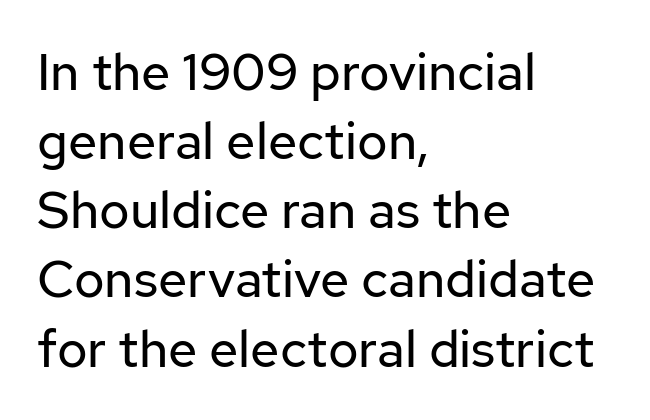
Q: Is the text bold? A: No.
Q: Is the text italic (slanted)? A: No, it is upright.
Q: Is the typeface a serif or a sans-serif typeface? A: Sans-serif.
Q: Is the text underlined? A: No.
Q: How is the paragraph aligned? A: Left-aligned.
Q: Is the spacing between letters normal or unusually wide? A: Normal.
Q: Is the spacing between lines tight, normal or loose? A: Normal.
Q: Width (condensed, normal, or wide)? A: Normal.
Q: Stroke contrast? A: Low.
Q: x-height? A: Medium.
Q: Monospaced? A: No.
